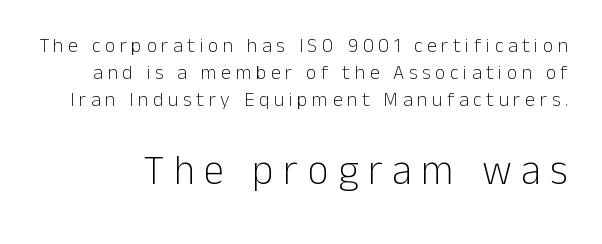
The image shows 41 px light sans-serif type, upright; set normal line spacing (1.34x), unusually wide letter spacing (+0.23 em), not underlined; the second (bottom) block is 2.05x larger; low stroke contrast and a medium x-height.
